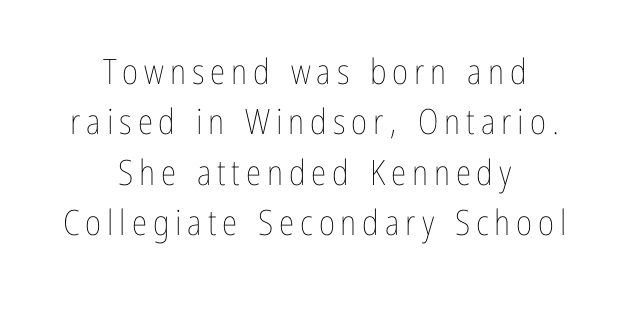
Italic: no, the glyphs are upright roman. Each row of text sits above clean, open space. Do the characters align in a grid? No, the font is proportional. Visually the block forms a symmetrical silhouette, jagged on both flanks. Vertical spacing — default. Weight: in the light-to-regular range.
